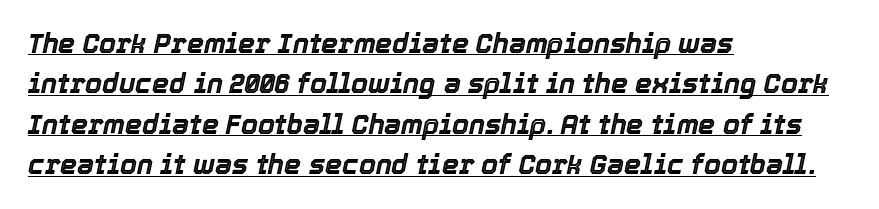
The glyphs are accompanied by a horizontal stroke just below them. Compared with a centered layout, this one pins lines to the left instead. Is the type slanted? Yes — the strokes lean at a clear angle. A normal amount of white space separates one row of letters from the next.
